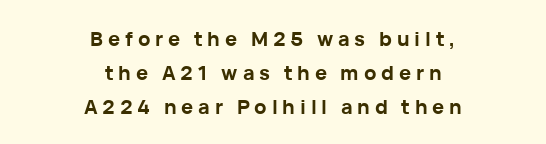
{"italic": "no", "bold": "yes", "underline": "no", "align": "center", "line_spacing": "normal", "line_spacing_ratio": 1.7, "letter_spacing": "wide", "letter_spacing_em": 0.24, "glyph_px": 20}
